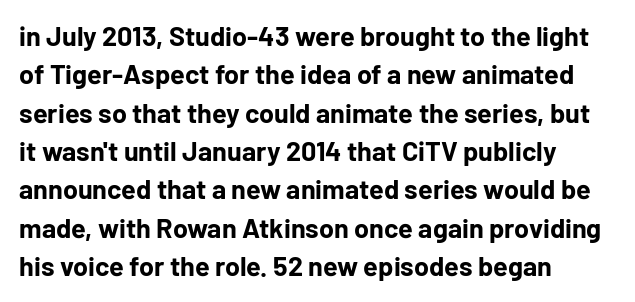
Glyph-to-glyph distance matches everyday printed text. Notice how thick the strokes are: this is what a full bold looks like. A normal amount of white space separates one row of letters from the next. Only glyphs here, with clear space below each row. Vertical strokes here are truly vertical.
